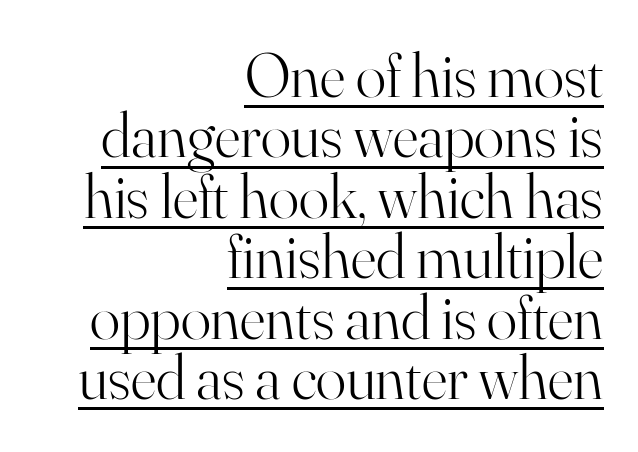
{"serif": "yes", "italic": "no", "bold": "no", "weight": "light", "width": "normal", "stroke_contrast": "high", "x_height": "small", "monospaced": "no", "underline": "yes", "align": "right", "line_spacing": "tight", "line_spacing_ratio": 0.96, "letter_spacing": "normal", "letter_spacing_em": 0.0, "glyph_px": 63}
